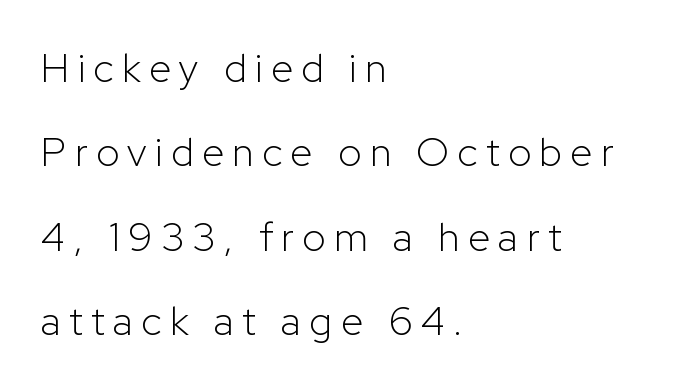
The image shows 40 px light sans-serif type, upright; set left-aligned, loose line spacing (2.11x), unusually wide letter spacing (+0.21 em), not underlined; low stroke contrast and a medium x-height.
